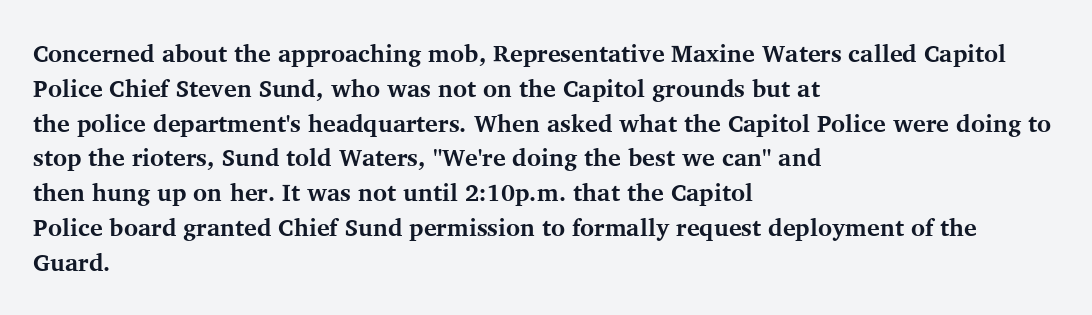
Nope, not italic — everything's standing straight. The passage shown has conventional tracking throughout. Bold? Absolutely — the strokes are thick and heavy. If you drew a ruler down the left edge, every line would touch it. The gap between lines stays unmarked. Horizontal bands of white between lines are of average thickness.
